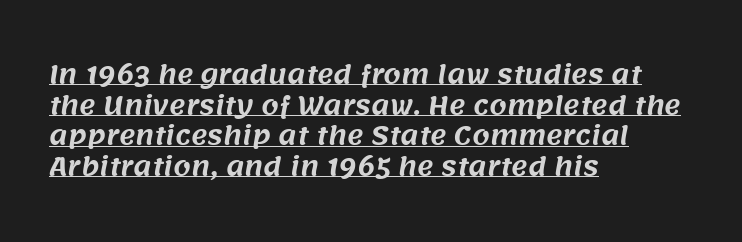
Q: Is the text underlined? A: Yes.
Q: How is the paragraph aligned? A: Left-aligned.
Q: Is the spacing between letters normal or unusually wide? A: Normal.
